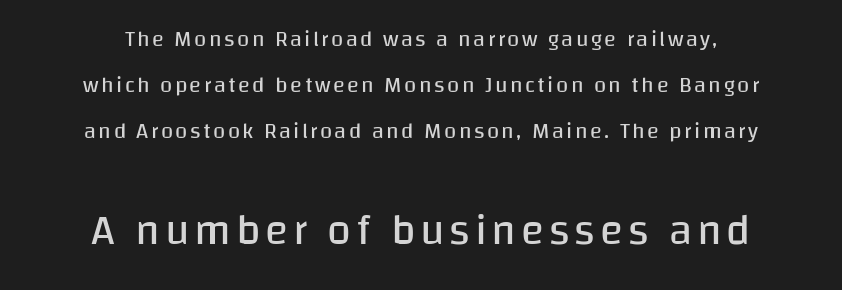
Q: Is the text bold? A: No.
Q: Is the text italic (slanted)? A: No, it is upright.
Q: Is the typeface a serif or a sans-serif typeface? A: Sans-serif.
Q: Is the text underlined? A: No.
Q: How is the paragraph aligned? A: Centered.
Q: Is the spacing between lines tight, normal or loose? A: Loose.
Q: Which block of text is set in a larger size, the first (top) or the second (bottom)? A: The second (bottom) one.
Q: Width (condensed, normal, or wide)? A: Normal.
Q: Stroke contrast? A: Low.
Q: x-height? A: Large.
Q: Monospaced? A: No.
